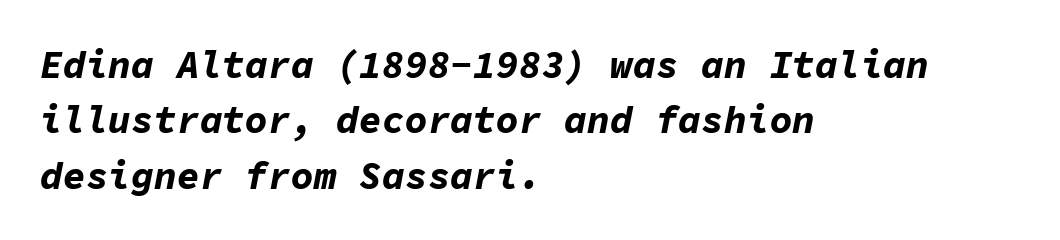
The rendering keeps characters at their native spacing. The rendering uses a bold face; every stroke is thick and dark. Here the designer chose a console-style face with uniform glyph widths. The zone under the glyphs is completely vacant. The passage shown leans; its letterforms are oblique.
